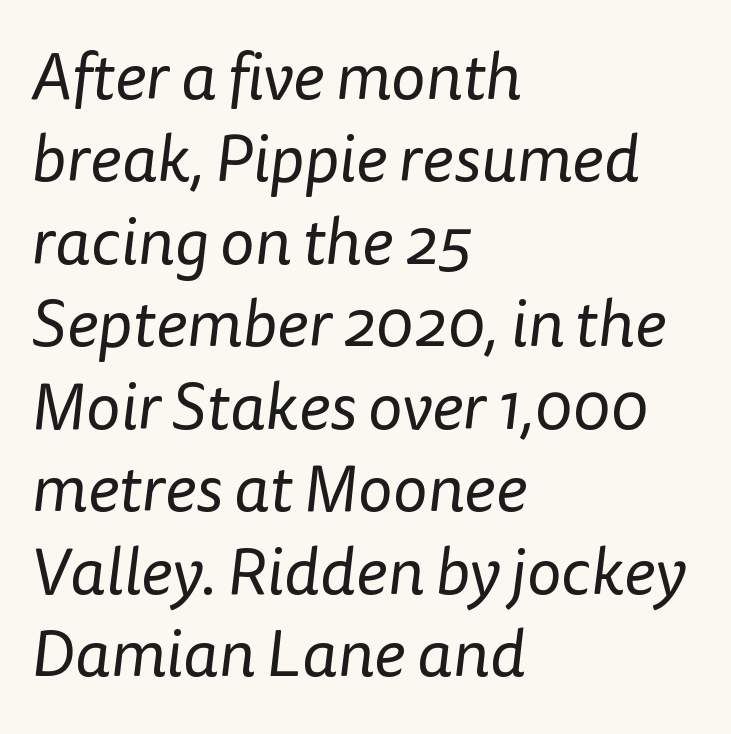
Each new line begins a customary step beneath the previous one. Every row of glyphs begins at an identical x-position on the left. No extra ink here — the face is not bold. Serif or sans? Sans — the stroke terminals are bare. Tracking value appears to be zero — textbook default spacing. Varying glyph widths throughout — classic text-font behaviour.
